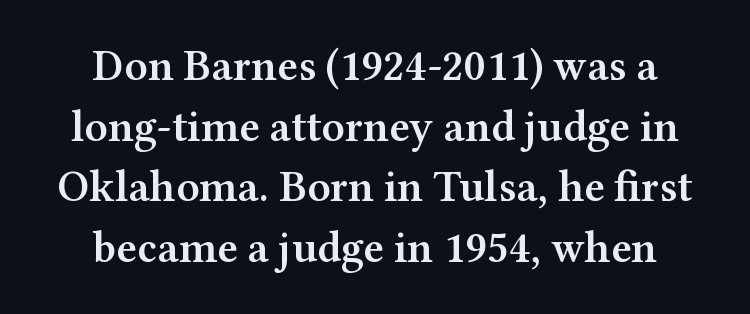
Baseline-to-baseline distance is the conventional proportion of letter height. Stroke terminals: seriffed. Every stem runs plumb, perpendicular to the baseline. Spacing verdict: proportional, widths tailored to each character. Default kerning and tracking; the words read as compact shapes. No word sits above an underline.
